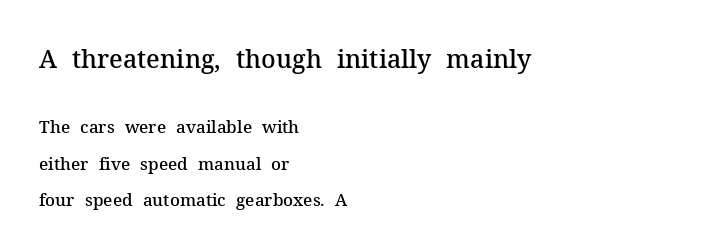
{"italic": "no", "bold": "semi", "underline": "no", "align": "left", "line_spacing": "loose", "line_spacing_ratio": 2.16, "letter_spacing": "normal", "letter_spacing_em": 0.0, "larger_block": "first", "size_ratio": 1.47, "glyph_px": 25}
